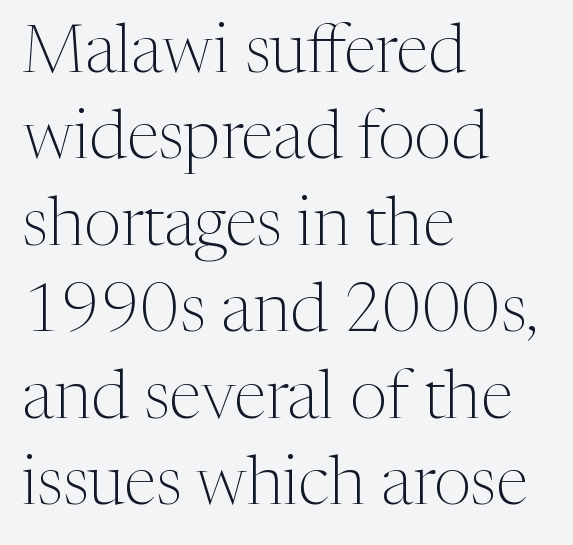
Tracking value appears to be zero — textbook default spacing. Each row of text sits above clean, open space. The rendering uses a moderate line-height, typical for paragraphs. Unbolded letterforms with no extra heft.
